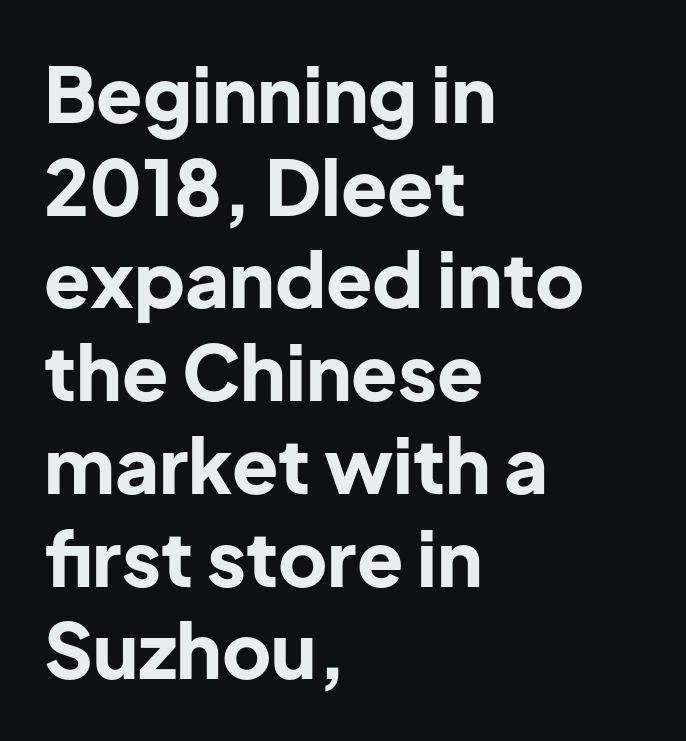
Q: Is the text bold? A: Yes.
Q: Is the text italic (slanted)? A: No, it is upright.
Q: Is the typeface a serif or a sans-serif typeface? A: Sans-serif.
Q: Is the text underlined? A: No.
Q: How is the paragraph aligned? A: Left-aligned.
Q: Is the spacing between letters normal or unusually wide? A: Normal.
Q: Width (condensed, normal, or wide)? A: Normal.
Q: Stroke contrast? A: Low.
Q: x-height? A: Medium.
Q: Monospaced? A: No.
